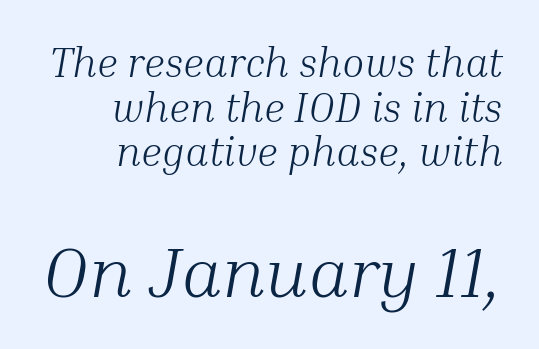
The image shows 71 px light serif type, italic (leaning right); set right-aligned, tight line spacing (1.09x), normal letter spacing, not underlined; the second (bottom) block is 1.73x larger; medium stroke contrast and a medium x-height.
